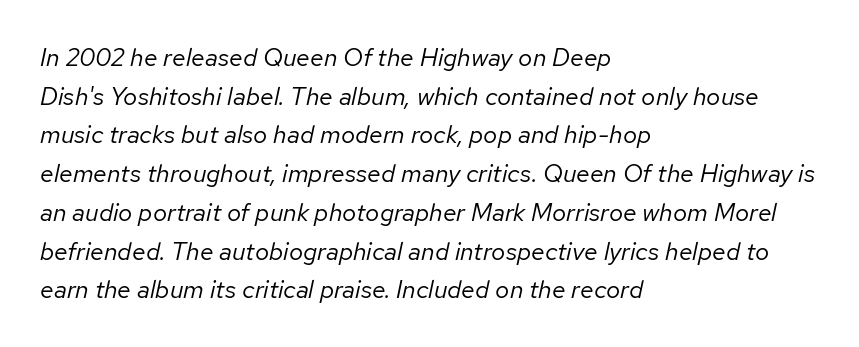
The image shows 25 px text type, italic (leaning right); set left-aligned, normal line spacing (1.55x), normal letter spacing, not underlined.
